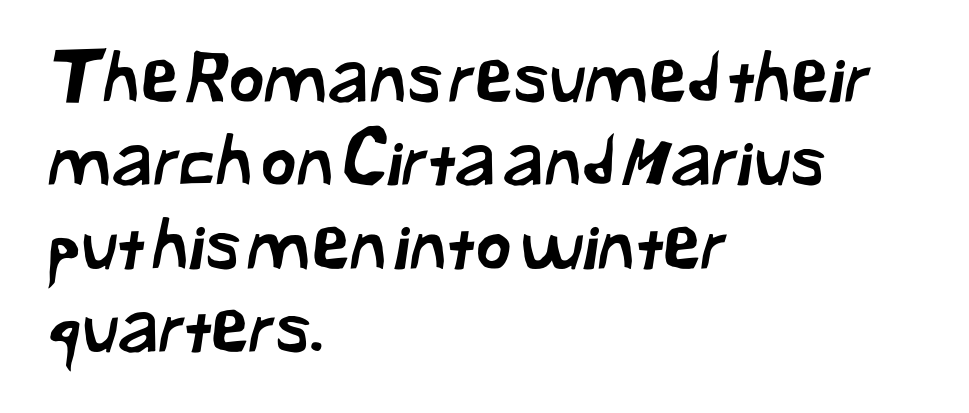
The image shows 69 px sans-serif type; set left-aligned, line spacing 1.21x, normal letter spacing, not underlined; low stroke contrast and a medium x-height.
